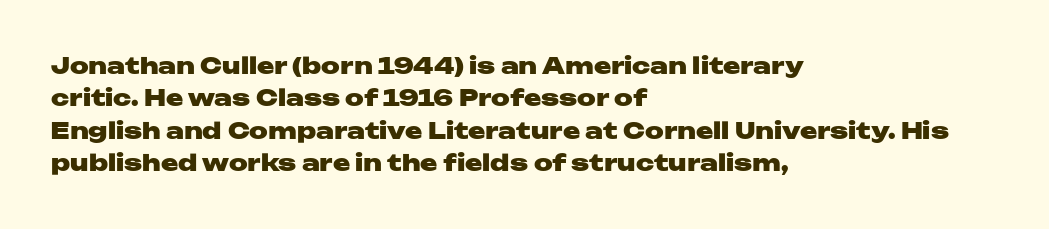
{"italic": "no", "bold": "yes", "underline": "no", "align": "left", "line_spacing": "normal", "line_spacing_ratio": 1.41, "letter_spacing": "normal", "letter_spacing_em": 0.0, "glyph_px": 23}
